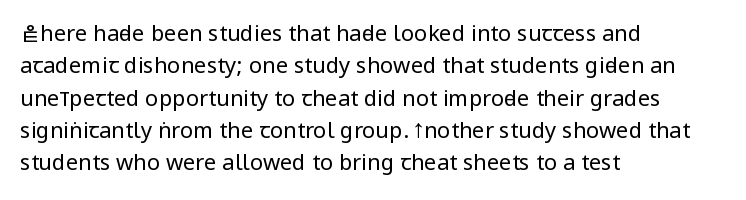
{"italic": "no", "bold": "no", "underline": "no", "align": "left", "line_spacing": "normal", "line_spacing_ratio": 1.47, "letter_spacing": "normal", "letter_spacing_em": 0.0, "glyph_px": 22}
